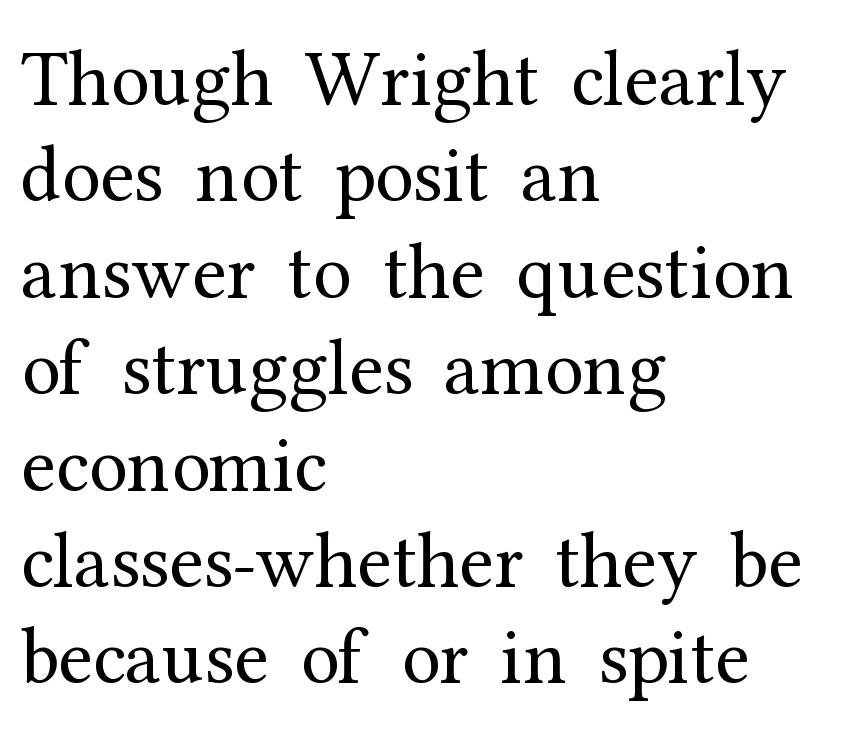
The image shows 79 px regular-weight serif type, upright; set left-aligned, line spacing 1.22x, normal letter spacing, not underlined; medium stroke contrast and a medium x-height.
